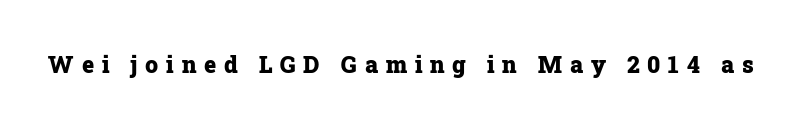
The image shows 23 px bold type, upright; set unusually wide letter spacing (+0.34 em), not underlined.
